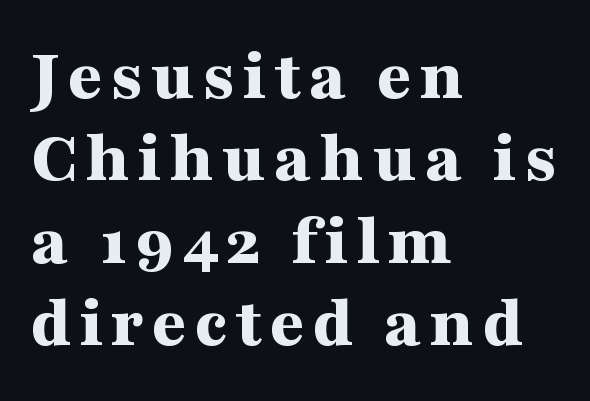
The space between consecutive lines is stingy. This rendering employs a face with finishing strokes, i.e., a serif. Do the letters lean? They stand straight. Horizontal alignment here is leftward, the default for most running prose. Beneath every word, the page is bare. Here the designer chose a conventional face with non-uniform glyph widths.
